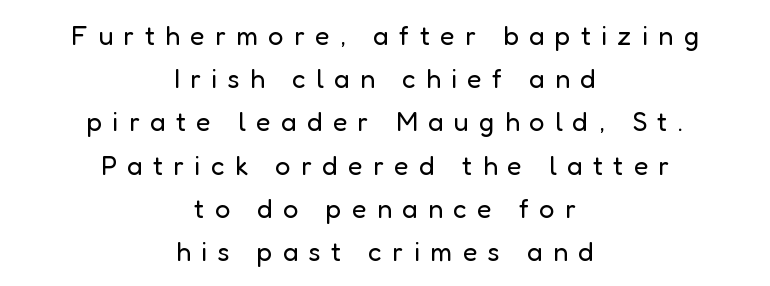
Q: Is the text bold? A: No.
Q: Is the text italic (slanted)? A: No, it is upright.
Q: Is the text underlined? A: No.
Q: How is the paragraph aligned? A: Centered.
Q: Is the spacing between letters normal or unusually wide? A: Unusually wide.
Q: Is the spacing between lines tight, normal or loose? A: Normal.
